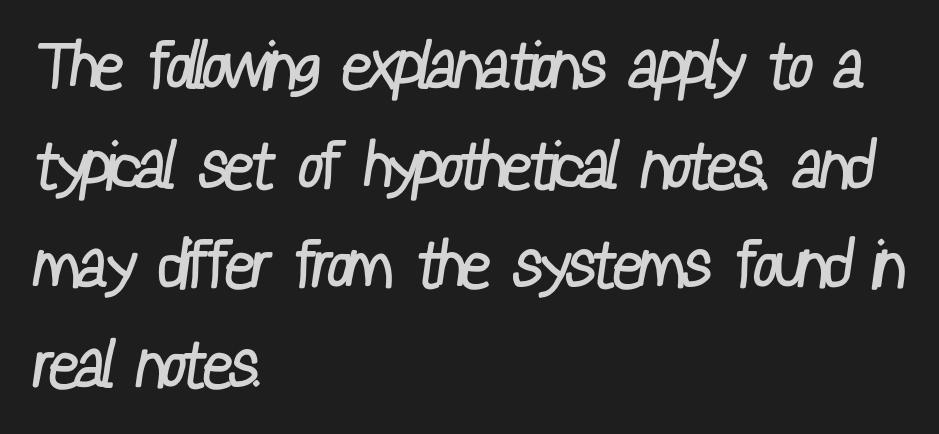
Q: Is the text bold? A: No.
Q: Is the typeface a serif or a sans-serif typeface? A: Sans-serif.
Q: Is the text underlined? A: No.
Q: How is the paragraph aligned? A: Left-aligned.
Q: Is the spacing between letters normal or unusually wide? A: Normal.
Q: Is the spacing between lines tight, normal or loose? A: Normal.
Q: Width (condensed, normal, or wide)? A: Condensed.
Q: Stroke contrast? A: Low.
Q: x-height? A: Medium.
Q: Monospaced? A: No.
